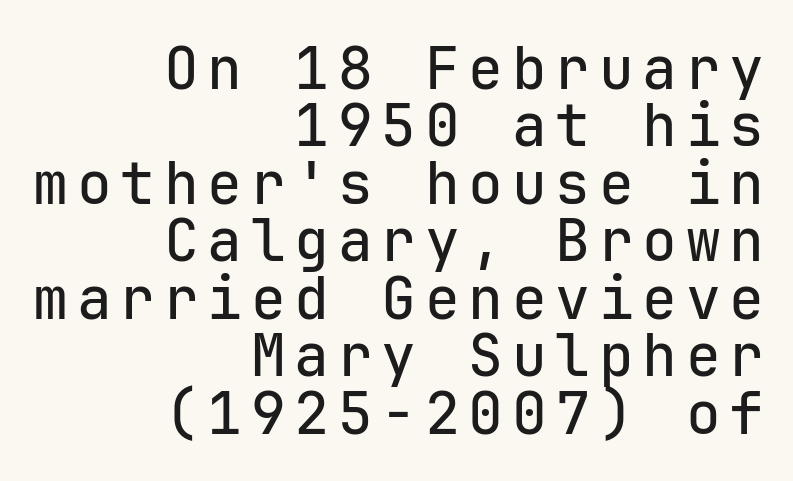
{"serif": "no", "italic": "no", "width": "normal", "stroke_contrast": "low", "x_height": "medium", "monospaced": "yes", "underline": "no", "align": "right", "line_spacing": "tight", "line_spacing_ratio": 0.99, "glyph_px": 58}
